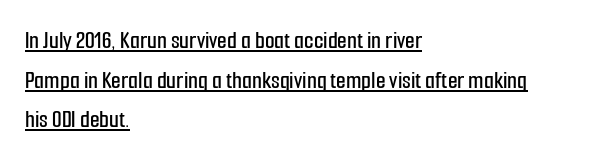
Q: Is the text italic (slanted)? A: No, it is upright.
Q: Is the text underlined? A: Yes.
Q: How is the paragraph aligned? A: Left-aligned.
Q: Is the spacing between letters normal or unusually wide? A: Normal.
Q: Is the spacing between lines tight, normal or loose? A: Normal.
